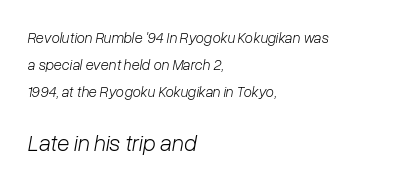
Q: Is the text bold? A: No.
Q: Is the text italic (slanted)? A: Yes, it leans right by about 10 degrees.
Q: Is the text underlined? A: No.
Q: How is the paragraph aligned? A: Left-aligned.
Q: Is the spacing between letters normal or unusually wide? A: Normal.
Q: Which block of text is set in a larger size, the first (top) or the second (bottom)? A: The second (bottom) one.
